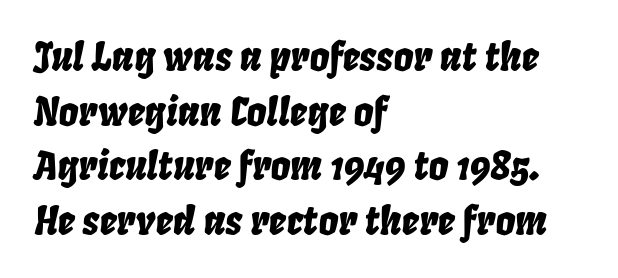
The glyphs look as if they've been sheared to an angle. Lines of text with bare space underneath. These lines stack with their left ends in a neat column. The face used here is rendered with its standard letterfit. The letters advance in unequal steps, a hallmark of proportional type.
